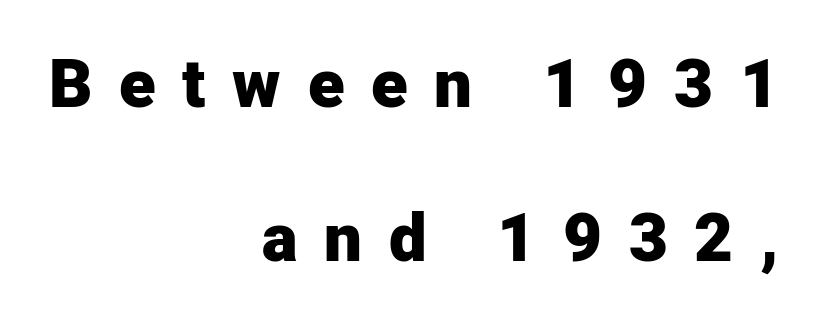
The image shows 67 px heavy sans-serif type, upright; set right-aligned, loose line spacing (2.3x), unusually wide letter spacing (+0.4 em), not underlined; low stroke contrast and a medium x-height.
